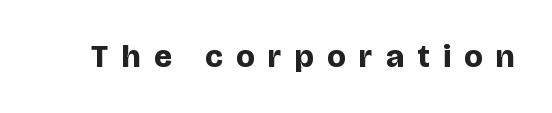
The image shows 32 px bold sans-serif type, upright; set unusually wide letter spacing (+0.42 em), not underlined; low stroke contrast and a large x-height.
